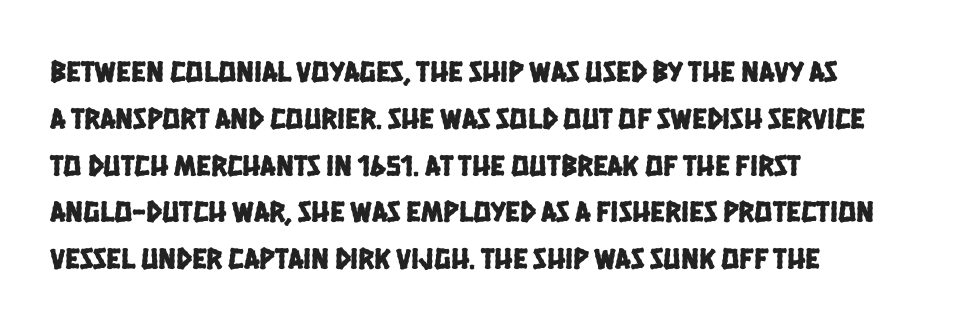
Q: Is the typeface a serif or a sans-serif typeface? A: Sans-serif.
Q: Is the text underlined? A: No.
Q: How is the paragraph aligned? A: Left-aligned.
Q: Is the spacing between letters normal or unusually wide? A: Normal.
Q: Is the spacing between lines tight, normal or loose? A: Normal.
Q: Width (condensed, normal, or wide)? A: Condensed.
Q: Stroke contrast? A: Low.
Q: x-height? A: Large.
Q: Monospaced? A: No.
